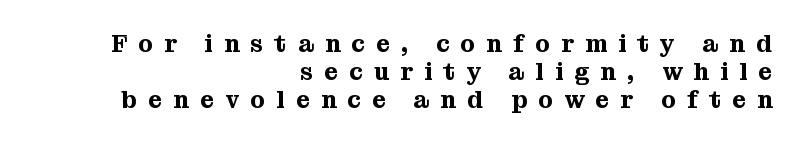
Q: Is the text italic (slanted)? A: No, it is upright.
Q: Is the text underlined? A: No.
Q: How is the paragraph aligned? A: Right-aligned.
Q: Is the spacing between letters normal or unusually wide? A: Unusually wide.
